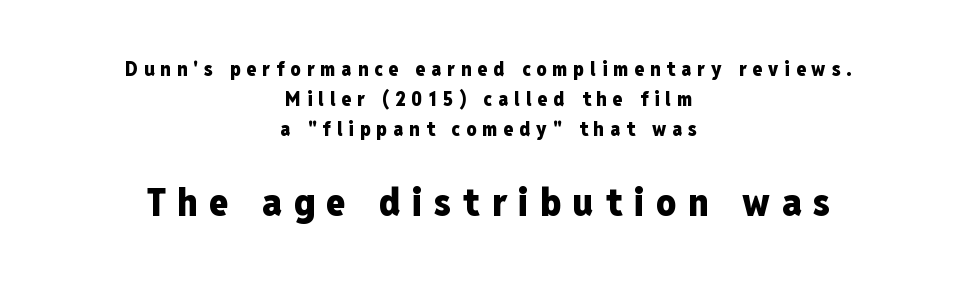
Q: Is the text bold? A: Yes.
Q: Is the text italic (slanted)? A: No, it is upright.
Q: Is the typeface a serif or a sans-serif typeface? A: Sans-serif.
Q: Is the text underlined? A: No.
Q: How is the paragraph aligned? A: Centered.
Q: Is the spacing between letters normal or unusually wide? A: Unusually wide.
Q: Is the spacing between lines tight, normal or loose? A: Normal.
Q: Which block of text is set in a larger size, the first (top) or the second (bottom)? A: The second (bottom) one.
Q: Width (condensed, normal, or wide)? A: Condensed.
Q: Stroke contrast? A: Low.
Q: x-height? A: Medium.
Q: Monospaced? A: No.
